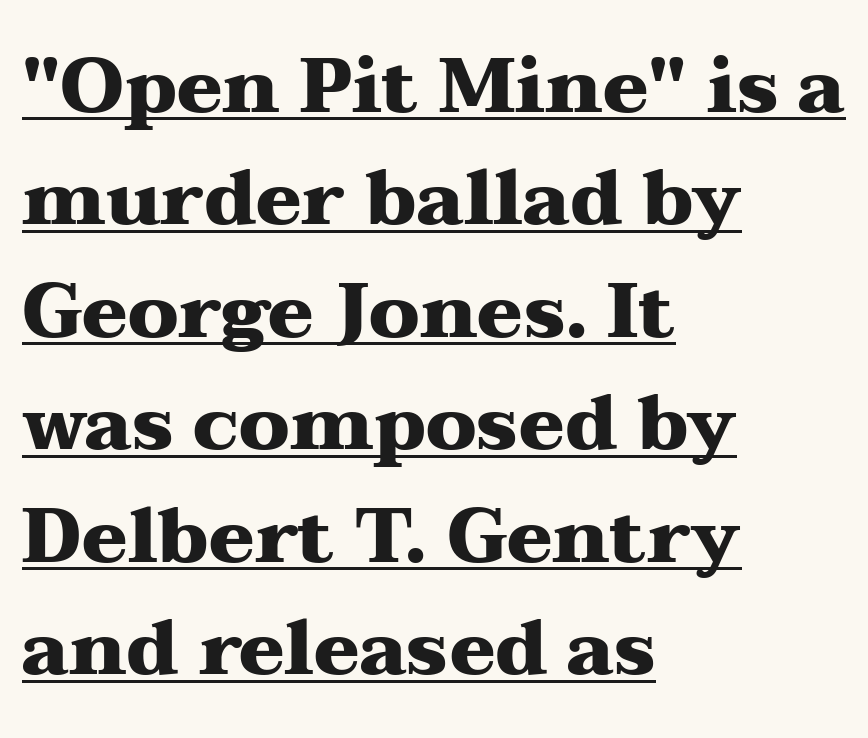
Think of a printed novel: that variable character pitch is what you see here. The rag falls on the right side of this text block. Does the lettering tilt? It doesn't — this is upright. Horizontal bands of white between lines are of average thickness.
